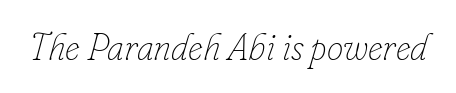
The image shows 37 px thin type, italic (leaning right); set normal letter spacing, not underlined; low stroke contrast and a small x-height.
